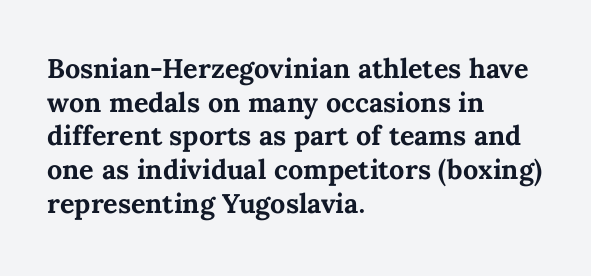
Q: Is the text bold? A: Yes.
Q: Is the text italic (slanted)? A: No, it is upright.
Q: Is the text underlined? A: No.
Q: How is the paragraph aligned? A: Left-aligned.
Q: Is the spacing between letters normal or unusually wide? A: Normal.
Q: Is the spacing between lines tight, normal or loose? A: Normal.
